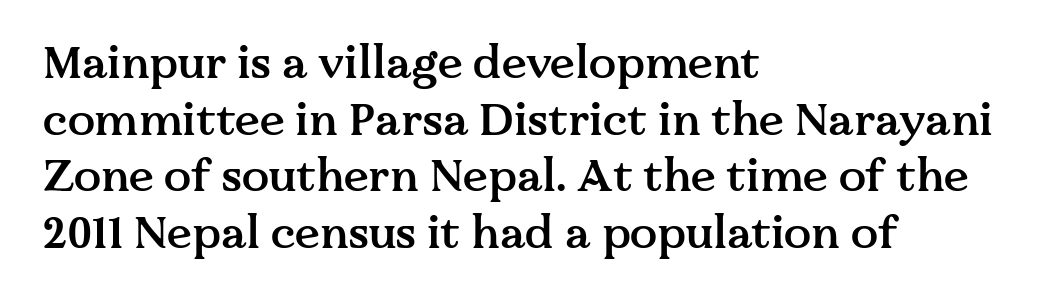
{"serif": "yes", "italic": "no", "bold": "semi", "weight": "semibold", "width": "normal", "stroke_contrast": "medium", "x_height": "medium", "monospaced": "no", "underline": "no", "align": "left", "line_spacing": "normal", "line_spacing_ratio": 1.26, "letter_spacing": "normal", "letter_spacing_em": 0.0, "glyph_px": 45}
